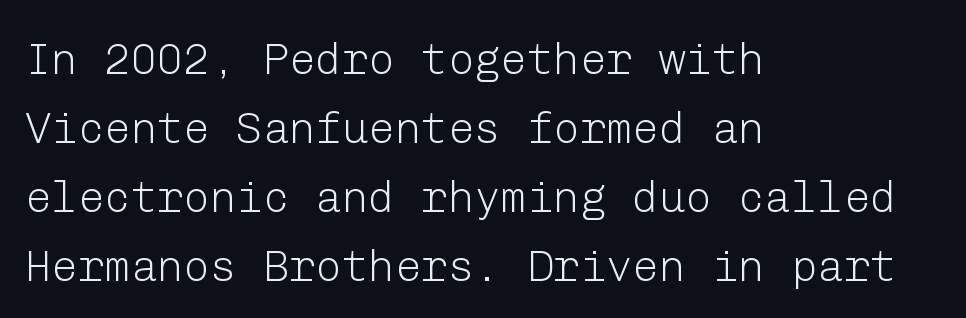
Q: Is the text bold? A: No.
Q: Is the text italic (slanted)? A: No, it is upright.
Q: Is the typeface a serif or a sans-serif typeface? A: Sans-serif.
Q: Is the text underlined? A: No.
Q: How is the paragraph aligned? A: Left-aligned.
Q: Is the spacing between letters normal or unusually wide? A: Normal.
Q: Is the spacing between lines tight, normal or loose? A: Normal.
Q: Width (condensed, normal, or wide)? A: Normal.
Q: Stroke contrast? A: Low.
Q: x-height? A: Medium.
